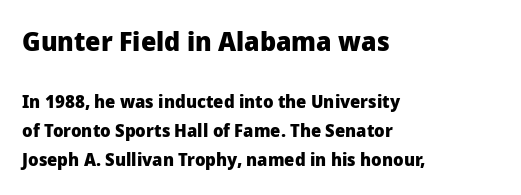
The image shows 27 px bold type, upright; set left-aligned, normal line spacing (1.63x), normal letter spacing, not underlined; the first (top) block is 1.5x larger.
